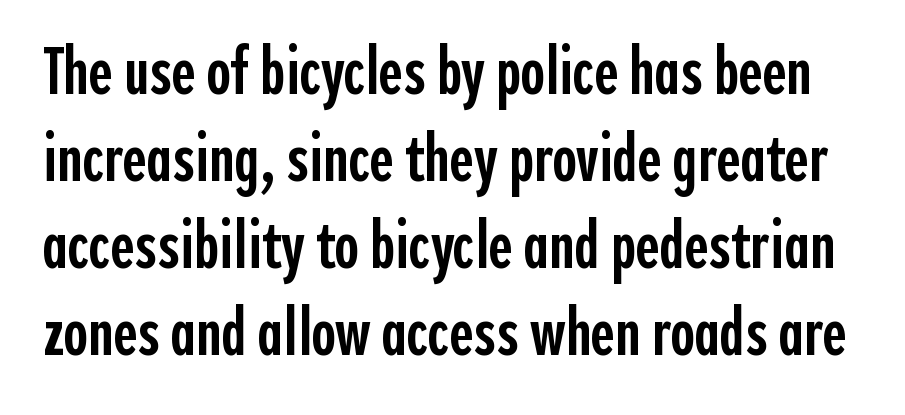
Type without underlining. The designer left line spacing at the default. Between one letter and the next there's only the usual sliver of space. The text was rendered using a sans face with plain stroke endings. The letters stand straight up with perfectly vertical stems.
